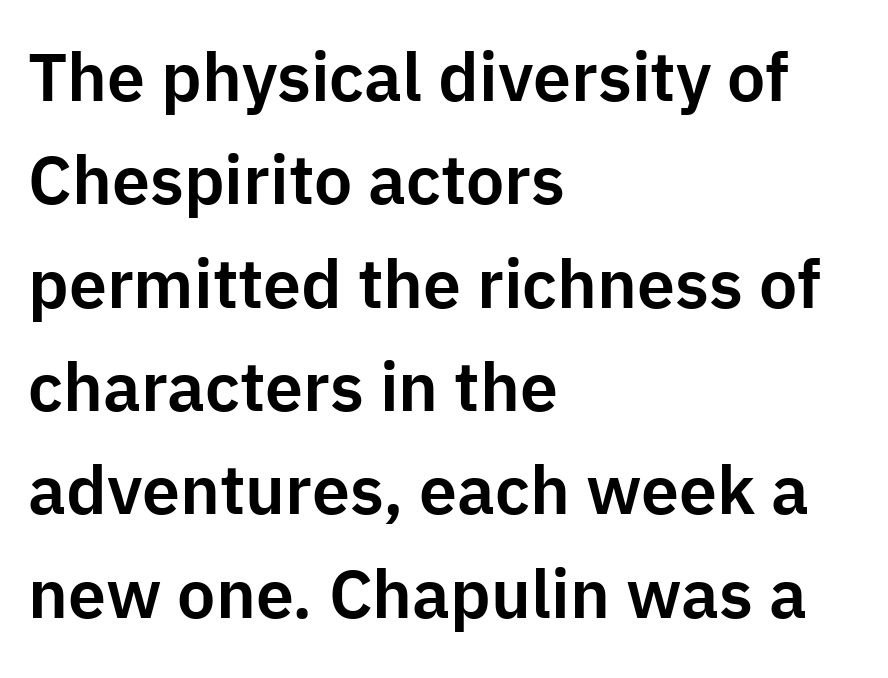
The image shows 68 px sans-serif type, upright; set left-aligned, normal line spacing (1.52x), normal letter spacing, not underlined; low stroke contrast and a medium x-height.
